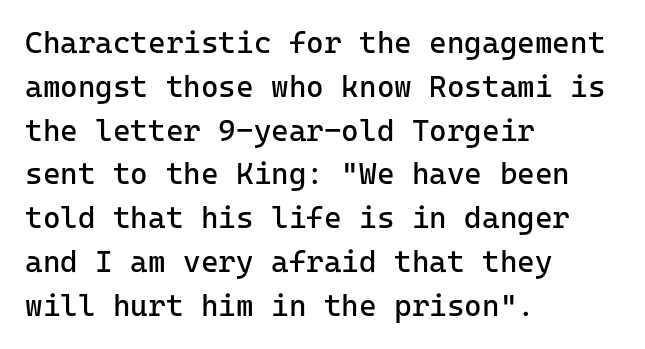
{"serif": "no", "italic": "no", "bold": "no", "weight": "regular", "width": "normal", "stroke_contrast": "low", "x_height": "medium", "monospaced": "yes", "underline": "no", "align": "left", "line_spacing": "normal", "line_spacing_ratio": 1.46, "letter_spacing": "normal", "letter_spacing_em": 0.0, "glyph_px": 30}
